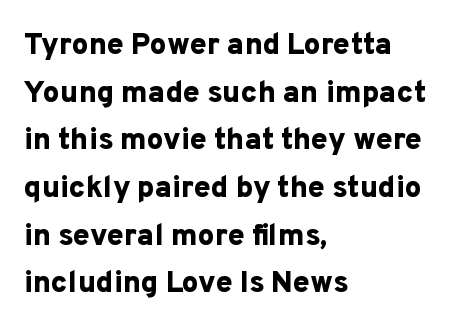
Just letters on the line, the space beneath them empty. The lettering holds an erect, upright posture throughout. This is heavy type, rendered in bold. Casual observation: everything's shoved over to the left. Letter spacing: default. The font family rendered here belongs to the sans-serif group.
